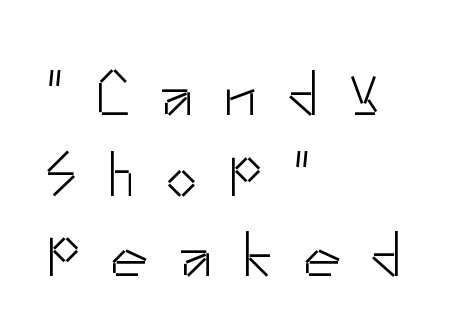
Q: Is the text bold? A: No.
Q: Is the text italic (slanted)? A: No, it is upright.
Q: Is the typeface a serif or a sans-serif typeface? A: Sans-serif.
Q: Is the text underlined? A: No.
Q: How is the paragraph aligned? A: Left-aligned.
Q: Is the spacing between letters normal or unusually wide? A: Unusually wide.
Q: Is the spacing between lines tight, normal or loose? A: Normal.
Q: Width (condensed, normal, or wide)? A: Normal.
Q: Stroke contrast? A: Low.
Q: x-height? A: Small.
Q: Monospaced? A: No.
